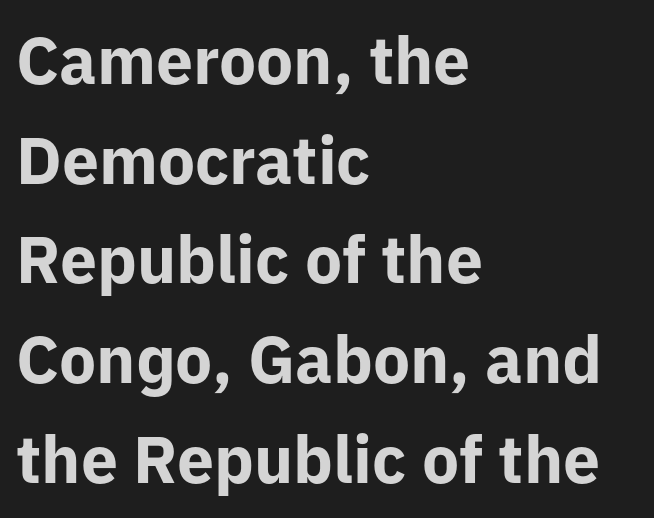
The rows are spaced the way most documents space them. The gaps between neighbouring characters are ordinary and unremarkable. I'd call this a sans setting — the letters go barefoot. Visually the block forms a straight wall on the left and a jagged coastline on the right. The specimen reads as upright at a glance. Spacing verdict: proportional, widths tailored to each character.
